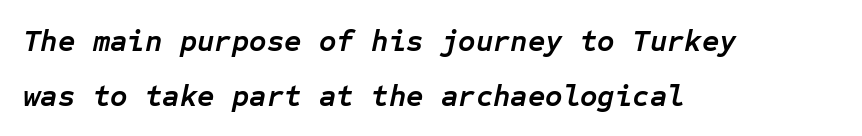
Its strokes are broad and dark, the hallmark of bold type. Typeset ragged right — the left edge is the straight one. Default kerning and tracking; the words read as compact shapes. There's an unmistakable incline to the writing here. The strip under each line holds only bare page. The face used here is monospaced, like something from a code editor.
